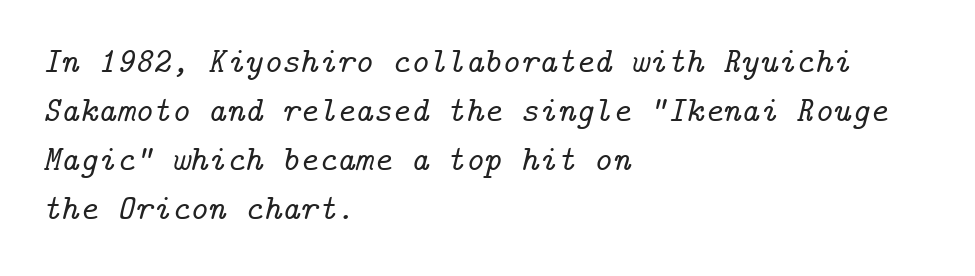
{"serif": "yes", "italic": "yes", "lean": "right", "slant_degrees": 14, "width": "normal", "stroke_contrast": "low", "x_height": "medium", "underline": "no", "align": "left", "line_spacing": "normal", "line_spacing_ratio": 1.4, "letter_spacing": "normal", "letter_spacing_em": 0.0, "glyph_px": 35}
